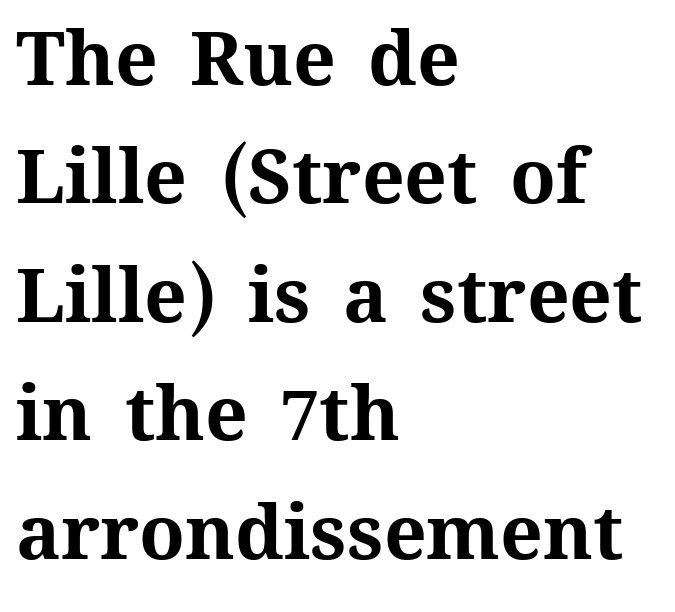
The image shows 75 px bold type, upright; set left-aligned, normal line spacing (1.58x), normal letter spacing, not underlined; medium stroke contrast and a medium x-height.
